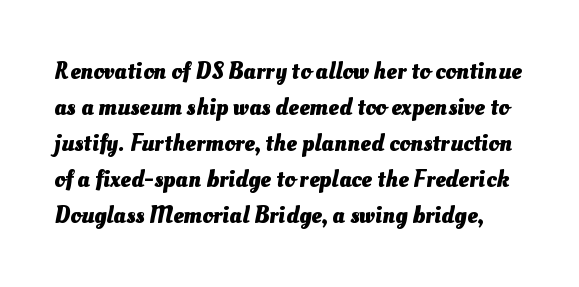
The image shows 24 px bold type; set normal line spacing (1.5x), normal letter spacing, not underlined.
